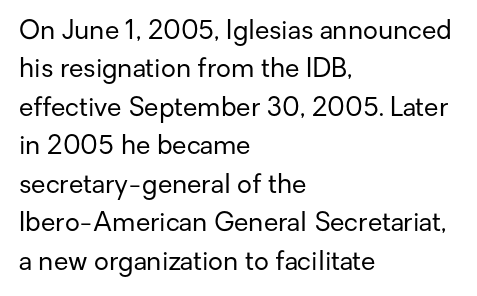
Leftover space on each line is placed entirely after the last word. The font sits on the lighter half of the weight spectrum, regular included. Here the glyphs are tracked normally, forming tight word shapes. Evenly set lines give the paragraph a standard silhouette. The area under the type is left untouched. The letters stand upright; this is a roman face.
